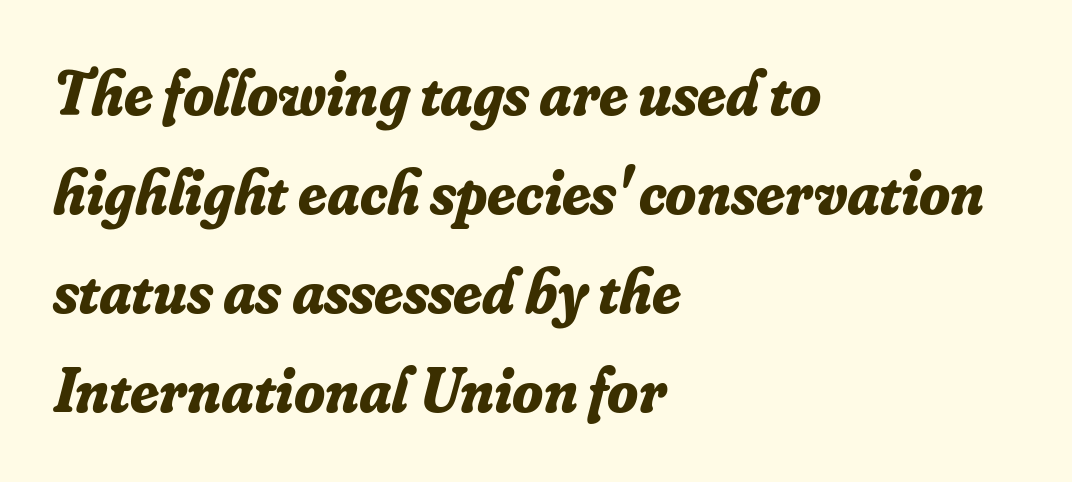
If you drew a line through each stem, it would be angled. Note the varied advance widths — an 'i' is clearly narrower than an 'm'. The area under the type is left untouched. In terms of letterspacing, this is plain default setting. These lines are composed in type with serifs. The lines are quadded left.
